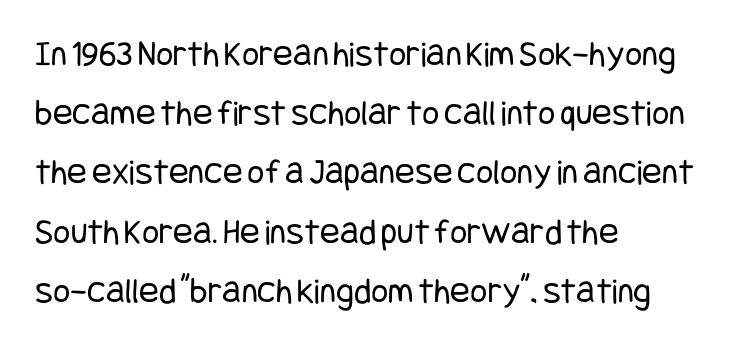
The image shows 37 px regular-weight, condensed sans-serif type, upright; set left-aligned, normal line spacing (1.6x), normal letter spacing, not underlined; low stroke contrast and a large x-height.
